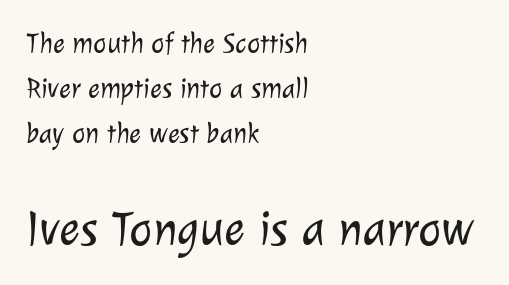
Q: Is the text bold? A: No.
Q: Is the typeface a serif or a sans-serif typeface? A: Sans-serif.
Q: Is the text underlined? A: No.
Q: How is the paragraph aligned? A: Left-aligned.
Q: Is the spacing between letters normal or unusually wide? A: Normal.
Q: Is the spacing between lines tight, normal or loose? A: Normal.
Q: Which block of text is set in a larger size, the first (top) or the second (bottom)? A: The second (bottom) one.
Q: Width (condensed, normal, or wide)? A: Normal.
Q: Stroke contrast? A: Low.
Q: x-height? A: Medium.
Q: Monospaced? A: No.
